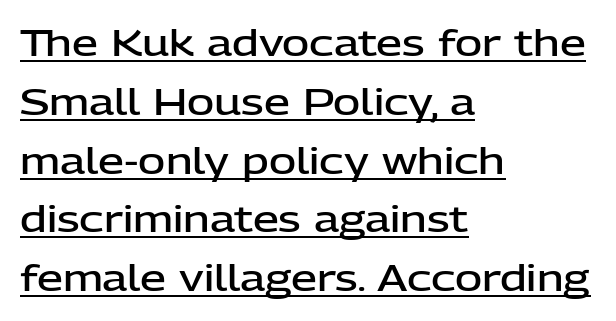
Q: Is the text bold? A: Semi-bold.
Q: Is the text italic (slanted)? A: No, it is upright.
Q: Is the typeface a serif or a sans-serif typeface? A: Sans-serif.
Q: Is the text underlined? A: Yes.
Q: How is the paragraph aligned? A: Left-aligned.
Q: Is the spacing between letters normal or unusually wide? A: Normal.
Q: Is the spacing between lines tight, normal or loose? A: Normal.
Q: Width (condensed, normal, or wide)? A: Normal.
Q: Stroke contrast? A: Low.
Q: x-height? A: Medium.
Q: Monospaced? A: No.
